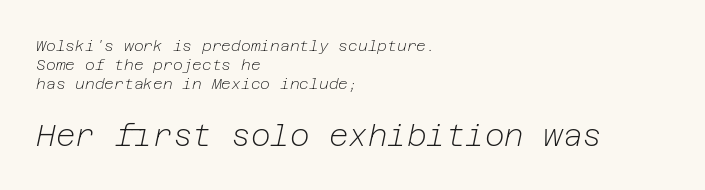
Q: Is the text bold? A: No.
Q: Is the text italic (slanted)? A: Yes, it leans right by about 12 degrees.
Q: Is the text underlined? A: No.
Q: How is the paragraph aligned? A: Left-aligned.
Q: Is the spacing between letters normal or unusually wide? A: Normal.
Q: Is the spacing between lines tight, normal or loose? A: Normal.
Q: Which block of text is set in a larger size, the first (top) or the second (bottom)? A: The second (bottom) one.
Q: Width (condensed, normal, or wide)? A: Normal.
Q: Stroke contrast? A: Low.
Q: x-height? A: Medium.
